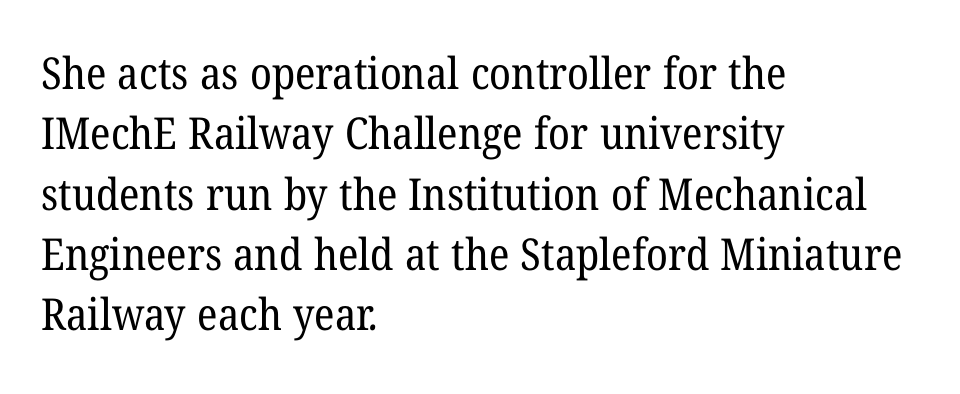
Q: Is the text bold? A: No.
Q: Is the typeface a serif or a sans-serif typeface? A: Serif.
Q: Is the text underlined? A: No.
Q: How is the paragraph aligned? A: Left-aligned.
Q: Is the spacing between letters normal or unusually wide? A: Normal.
Q: Is the spacing between lines tight, normal or loose? A: Normal.
Q: Width (condensed, normal, or wide)? A: Normal.
Q: Stroke contrast? A: Low.
Q: x-height? A: Medium.
Q: Monospaced? A: No.
